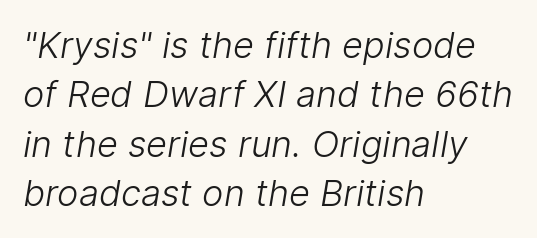
Here the designer chose a conventional face with non-uniform glyph widths. A sans-serif font was chosen for this passage. Horizontal alignment here is leftward, the default for most running prose. Only glyphs here, with clear space below each row. No heavy texture on the line: the type isn't bold. Between one letter and the next there's only the usual sliver of space.
